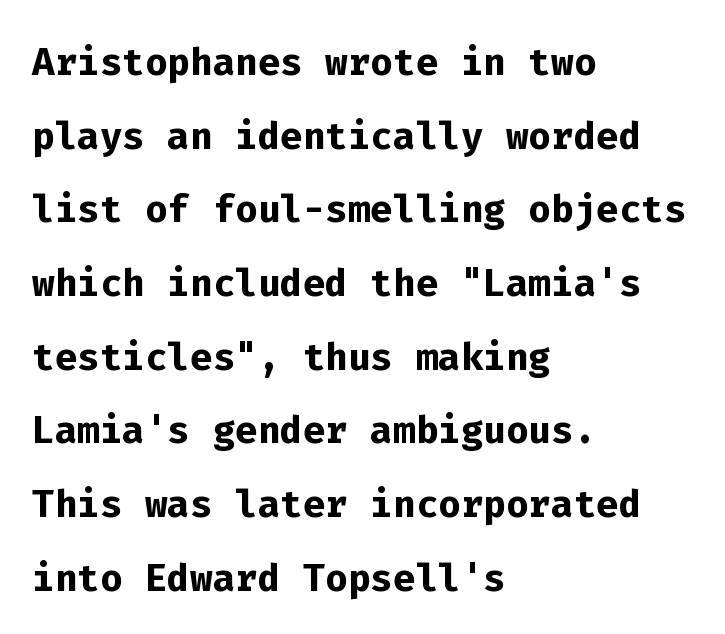
Each letter's strokes conclude bluntly, with no projecting serifs. Plain, unruled lines of type. This sample has the even, mechanical cadence of fixed-width lettering. Posture: upright roman. Reading down the block, your eye returns to a fixed left position each line.
